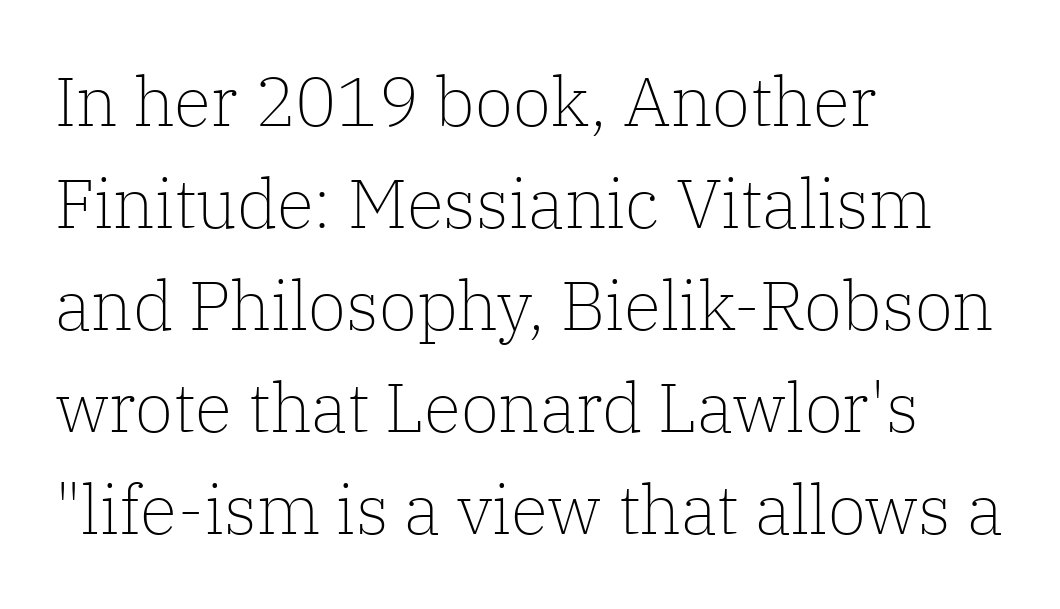
The rendering uses natural spacing where letterforms have individual widths. The type sits square on the baseline with zero lean. Short and long lines alike share a common starting point at left. A bare baseline throughout the passage. Spacing between characters is what you'd get straight out of the box. The rendering shows small feet on the letterforms — a serif design.
